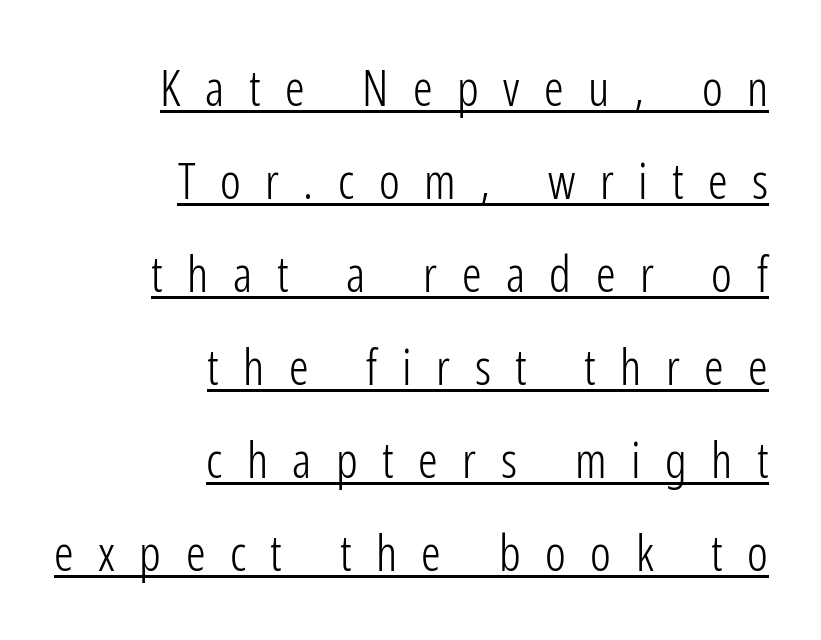
{"serif": "no", "italic": "no", "bold": "no", "weight": "light", "width": "condensed", "stroke_contrast": "low", "x_height": "medium", "monospaced": "no", "underline": "yes", "align": "right", "line_spacing": "loose", "line_spacing_ratio": 1.9, "letter_spacing": "wide", "letter_spacing_em": 0.5, "glyph_px": 49}
